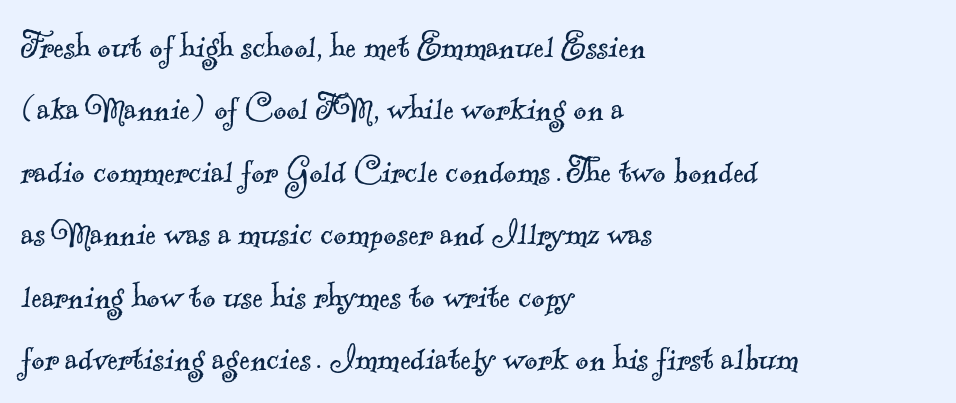
Rule under the text: the space is simply empty. Characters follow at the spacing the type designer built in. Heaviness? Minimal to ordinary, like unemphasized prose. One glance says typical: line gaps are just what's usual.
